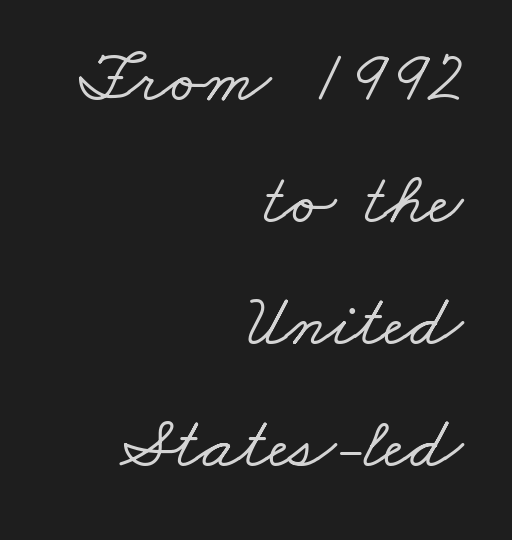
How would I describe the line gaps? Plain and ordinary. The letters sit at their default tracking, neither squeezed nor spread. Note the varied advance widths — an 'i' is clearly narrower than an 'm'. If you drew a ruler down the right edge, every line would touch it. Little horizontal feet cap the strokes, marking this as serif type. No word sits above an underline.
